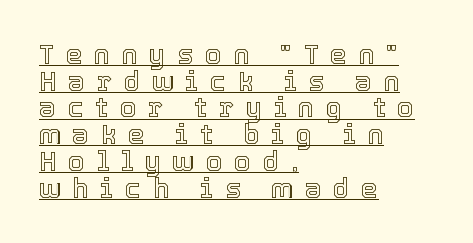
{"italic": "no", "underline": "yes", "align": "left", "line_spacing": "tight", "line_spacing_ratio": 0.99, "letter_spacing": "wide", "letter_spacing_em": 0.43, "glyph_px": 27}
